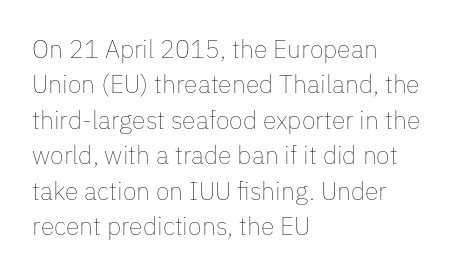
Q: Is the text bold? A: No.
Q: Is the text italic (slanted)? A: No, it is upright.
Q: Is the text underlined? A: No.
Q: How is the paragraph aligned? A: Left-aligned.
Q: Is the spacing between letters normal or unusually wide? A: Normal.
Q: Is the spacing between lines tight, normal or loose? A: Normal.
